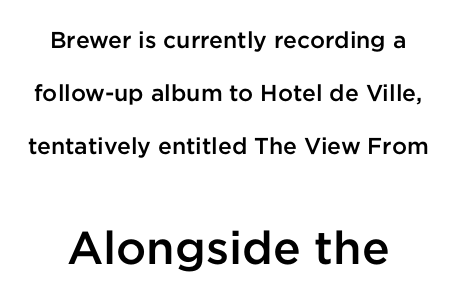
The image shows 46 px semibold sans-serif type, upright; set loose line spacing (2.3x), normal letter spacing, not underlined; the second (bottom) block is 2.0x larger; low stroke contrast and a medium x-height.
